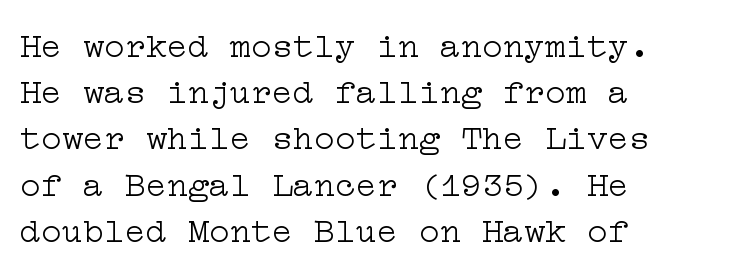
Plain, unruled lines of type. The typeface has the unassuming heft of standard copy or less. Reading down the column, the eye jumps a familiar distance to each next line. Little horizontal feet cap the strokes, marking this as serif type.
